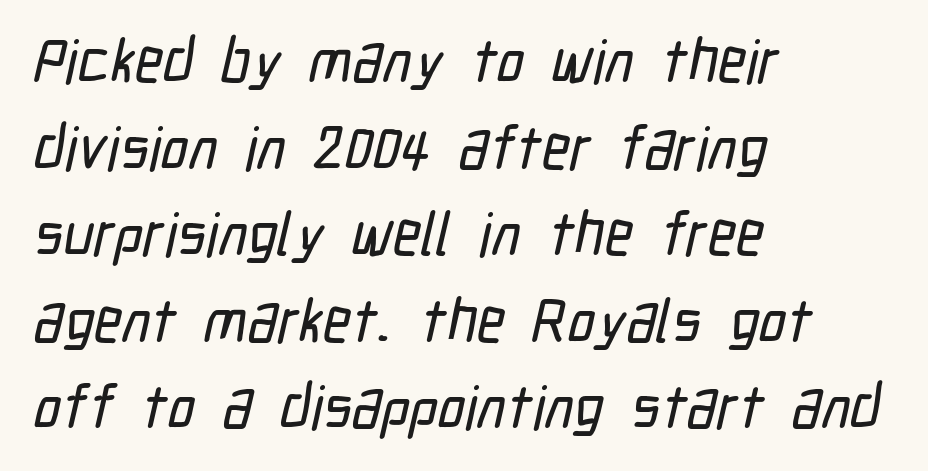
Q: Is the typeface a serif or a sans-serif typeface? A: Sans-serif.
Q: Is the text underlined? A: No.
Q: How is the paragraph aligned? A: Left-aligned.
Q: Is the spacing between letters normal or unusually wide? A: Normal.
Q: Is the spacing between lines tight, normal or loose? A: Normal.
Q: Width (condensed, normal, or wide)? A: Condensed.
Q: Stroke contrast? A: Low.
Q: x-height? A: Medium.
Q: Monospaced? A: No.
